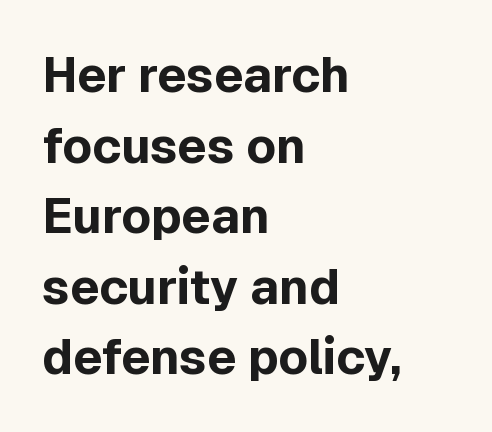
{"serif": "no", "italic": "no", "bold": "yes", "weight": "bold", "width": "normal", "x_height": "medium", "monospaced": "no", "underline": "no", "align": "left", "line_spacing": "normal", "line_spacing_ratio": 1.44, "letter_spacing": "normal", "letter_spacing_em": 0.0, "glyph_px": 49}
